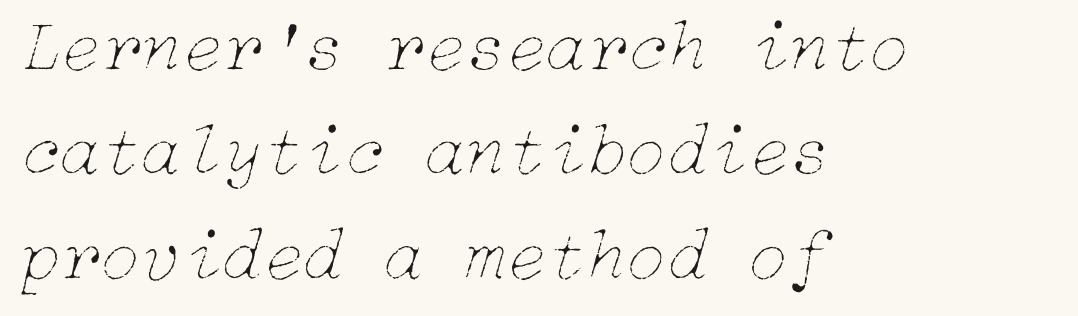
{"italic": "yes", "lean": "right", "slant_degrees": 15, "bold": "no", "weight": "thin", "width": "normal", "stroke_contrast": "low", "x_height": "medium", "underline": "no", "align": "left", "line_spacing": "normal", "line_spacing_ratio": 1.41, "letter_spacing": "normal", "letter_spacing_em": 0.0, "glyph_px": 74}
